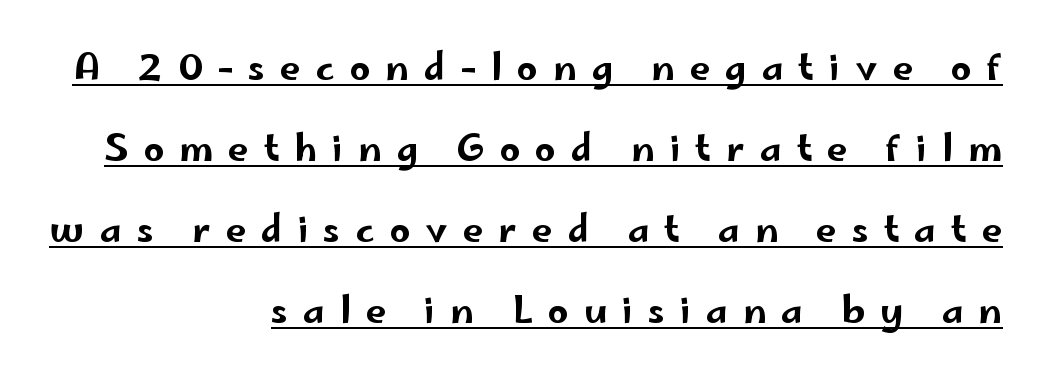
{"serif": "no", "italic": "no", "width": "wide", "stroke_contrast": "low", "x_height": "small", "monospaced": "no", "underline": "yes", "align": "right", "line_spacing": "loose", "line_spacing_ratio": 2.25, "letter_spacing": "wide", "letter_spacing_em": 0.42, "glyph_px": 36}
